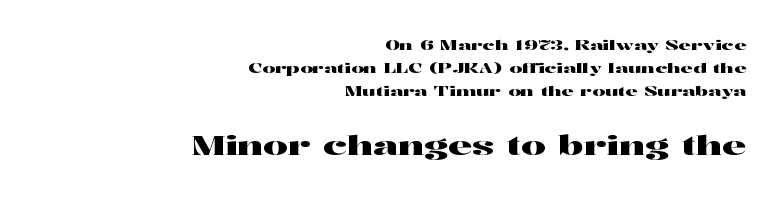
The image shows 27 px text type, upright; set right-aligned, normal line spacing (1.65x), normal letter spacing, not underlined; the second (bottom) block is 1.93x larger.
